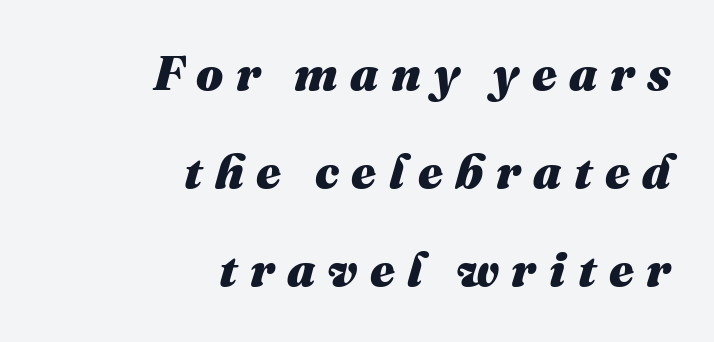
{"italic": "yes", "lean": "right", "slant_degrees": 16, "bold": "yes", "weight": "heavy", "width": "normal", "stroke_contrast": "medium", "x_height": "medium", "monospaced": "no", "underline": "no", "align": "right", "line_spacing": "loose", "line_spacing_ratio": 2.04, "letter_spacing": "wide", "letter_spacing_em": 0.26, "glyph_px": 48}
